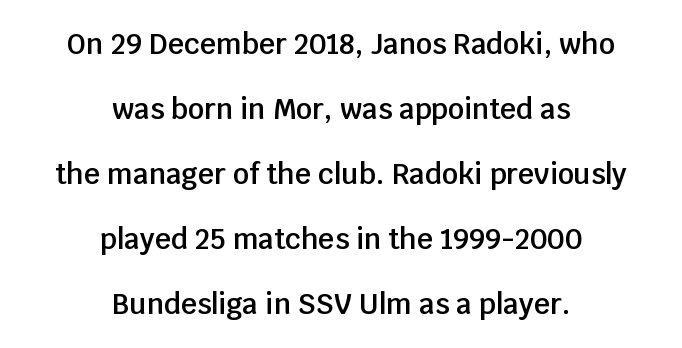
This sample uses a sans-serif face. Baseline-to-baseline distance is far greater than the letter height. Nope, not italic — everything's standing straight. Summary of weight: moderately heavy, a semibold.
